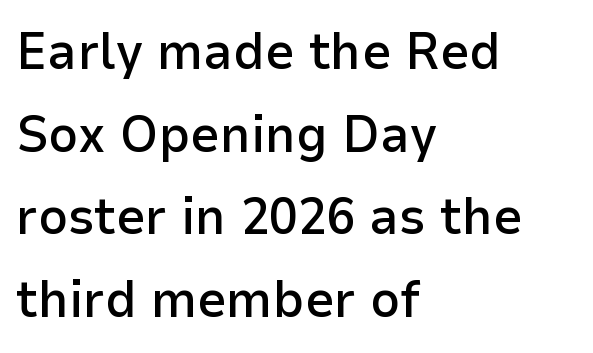
A classic flush-left, rag-right setting is used for this passage. Proportional: the letters do not fall into vertical columns. Clear beneath every line of the passage. Ordinary non-slanted type is in use. You can tell from the bare stems that sans-serif type was used.
